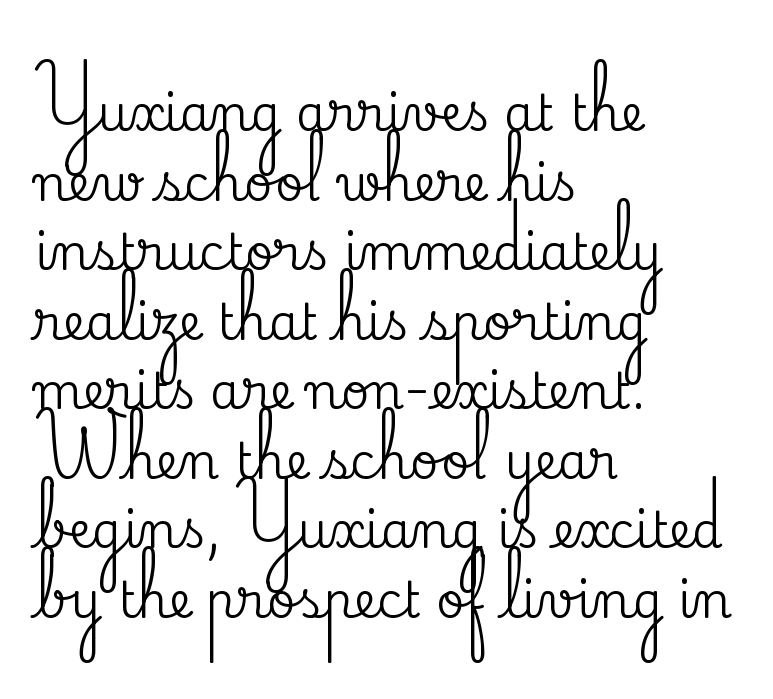
Words appear dense and cohesive because spacing is normal. Leftover space on each line is placed entirely after the last word. Descenders hang freely into open space. These lines are rendered in a variable-pitch font.
